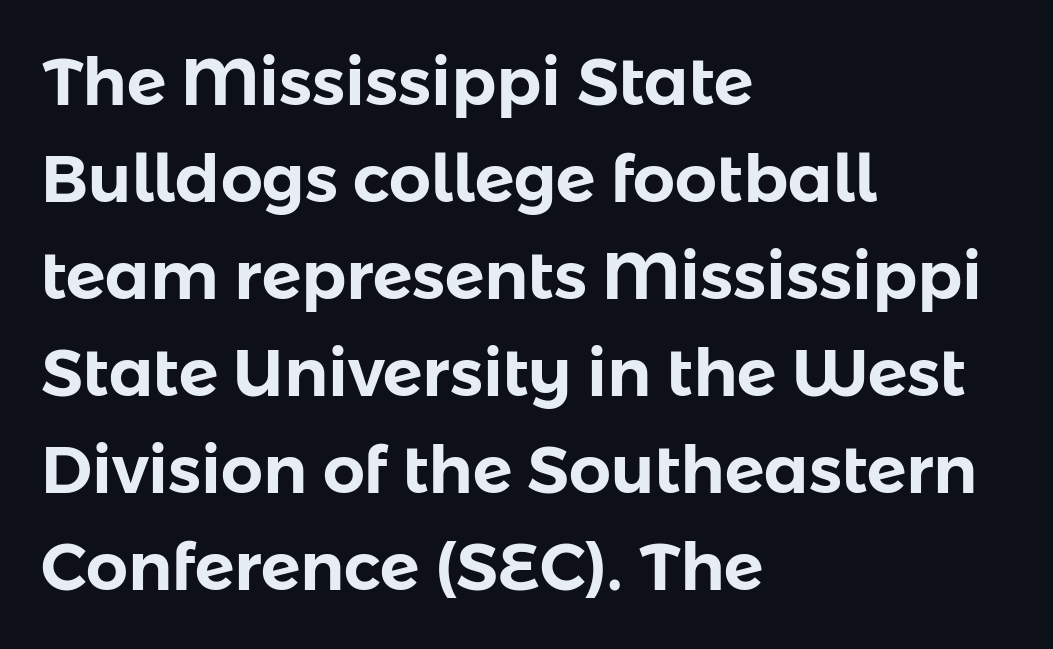
The horizontal fit of the characters is conventional and even. Horizontal bands of white between lines are of average thickness. Compared with a centered layout, this one pins lines to the left instead. I'd call this a sans setting — the letters go barefoot. Proportional: the letters do not fall into vertical columns. The letters stand straight up with perfectly vertical stems.
